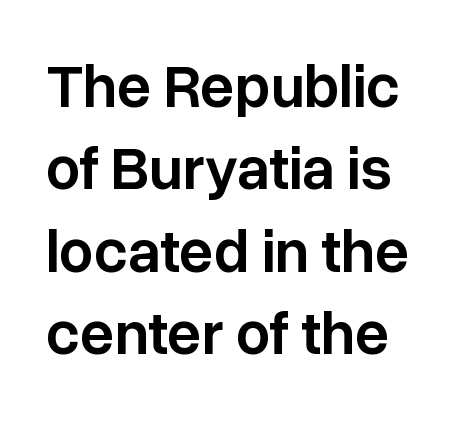
Q: Is the text bold? A: Semi-bold.
Q: Is the text italic (slanted)? A: No, it is upright.
Q: Is the typeface a serif or a sans-serif typeface? A: Sans-serif.
Q: Is the text underlined? A: No.
Q: Is the spacing between letters normal or unusually wide? A: Normal.
Q: Is the spacing between lines tight, normal or loose? A: Normal.
Q: Width (condensed, normal, or wide)? A: Normal.
Q: Stroke contrast? A: Low.
Q: x-height? A: Medium.
Q: Monospaced? A: No.
